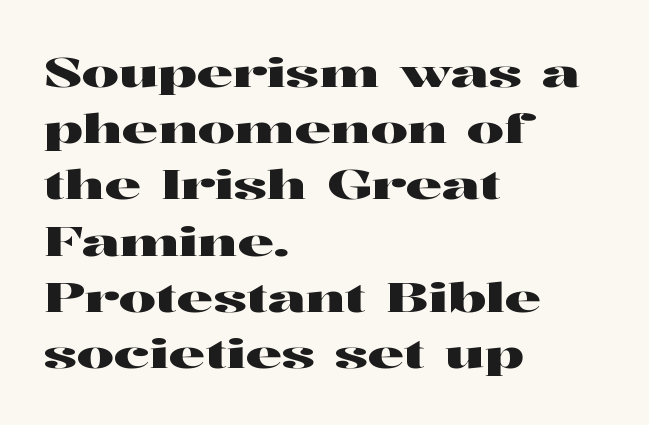
Q: Is the text italic (slanted)? A: No, it is upright.
Q: Is the typeface a serif or a sans-serif typeface? A: Serif.
Q: Is the text underlined? A: No.
Q: How is the paragraph aligned? A: Left-aligned.
Q: Is the spacing between letters normal or unusually wide? A: Normal.
Q: Is the spacing between lines tight, normal or loose? A: Normal.
Q: Width (condensed, normal, or wide)? A: Wide.
Q: Stroke contrast? A: High.
Q: x-height? A: Medium.
Q: Monospaced? A: No.
